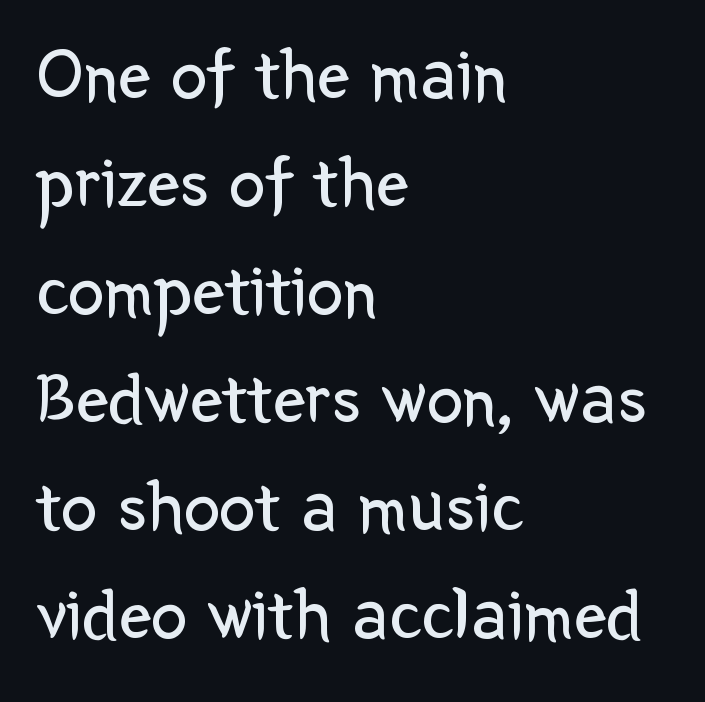
The image shows 73 px regular-weight sans-serif type, upright; set left-aligned, normal line spacing (1.48x), normal letter spacing, not underlined; low stroke contrast and a medium x-height.
